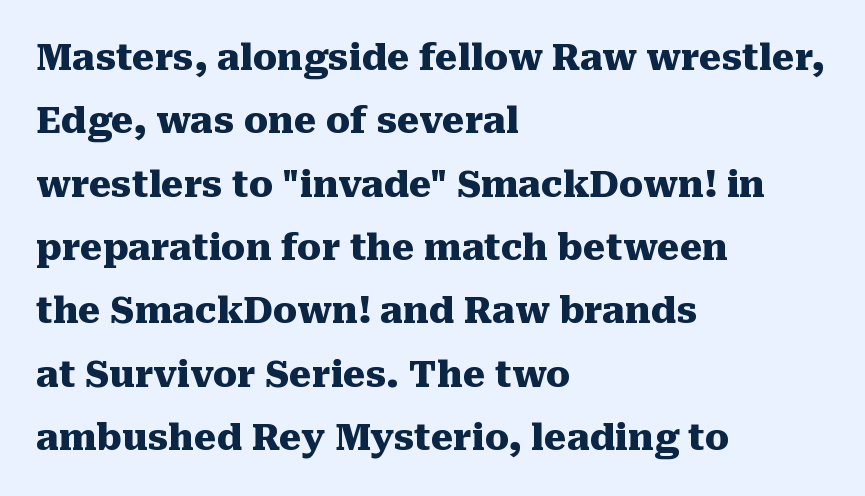
{"serif": "yes", "italic": "no", "bold": "yes", "weight": "heavy", "width": "normal", "stroke_contrast": "medium", "x_height": "medium", "monospaced": "no", "underline": "no", "align": "left", "line_spacing_ratio": 1.76, "letter_spacing": "normal", "letter_spacing_em": 0.0, "glyph_px": 36}
